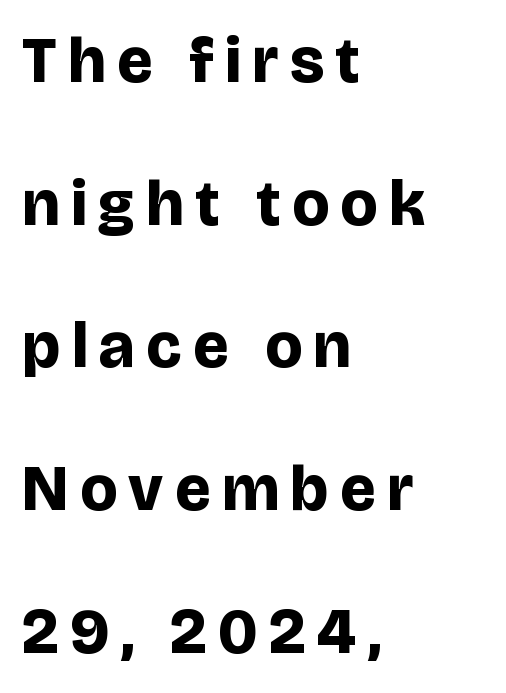
The specimen omits any rule beneath the text block's lines. Where is the straight margin? On the left. Examine the stroke ends and you'll find no serifs. If you measured baseline to baseline, you'd find a long distance. Strong, thick strokes mark this as bold type. Posture: straight, roman, zero tilt.
